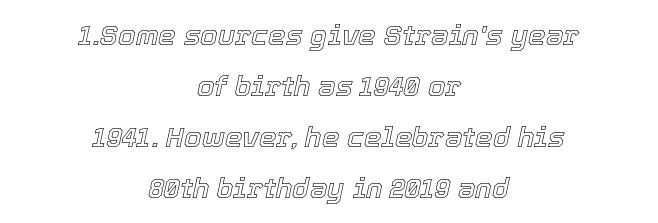
Q: Is the text italic (slanted)? A: Yes, it leans right by about 12 degrees.
Q: Is the text underlined? A: No.
Q: How is the paragraph aligned? A: Centered.
Q: Is the spacing between letters normal or unusually wide? A: Normal.
Q: Width (condensed, normal, or wide)? A: Normal.
Q: x-height? A: Medium.
Q: Monospaced? A: No.
